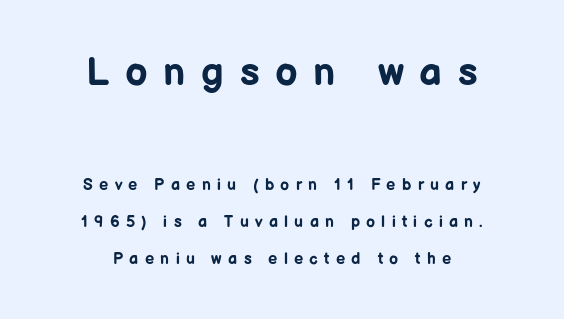
{"serif": "no", "italic": "no", "bold": "yes", "weight": "bold", "width": "normal", "stroke_contrast": "low", "x_height": "medium", "monospaced": "no", "underline": "no", "align": "center", "line_spacing": "loose", "line_spacing_ratio": 2.34, "letter_spacing": "wide", "letter_spacing_em": 0.39, "larger_block": "first", "size_ratio": 2.5, "glyph_px": 40}
